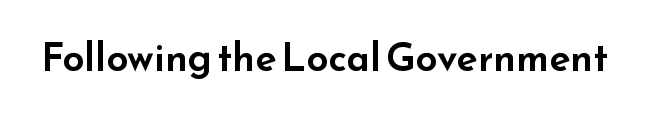
Q: Is the text italic (slanted)? A: No, it is upright.
Q: Is the typeface a serif or a sans-serif typeface? A: Sans-serif.
Q: Is the text underlined? A: No.
Q: Is the spacing between letters normal or unusually wide? A: Normal.
Q: Width (condensed, normal, or wide)? A: Wide.
Q: Stroke contrast? A: Low.
Q: x-height? A: Small.
Q: Monospaced? A: No.
